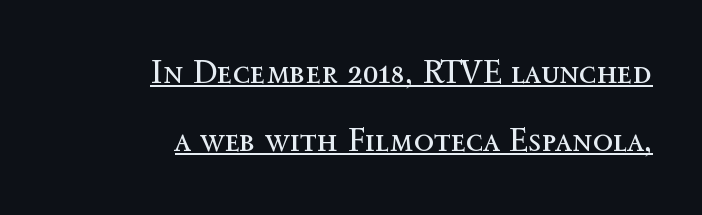
Line endings align vertically; line beginnings do not. Posture: upright roman. Looks like regular typesetting: each glyph gets only the width it needs. The tracking reads as untouched default to a designer's eye.
